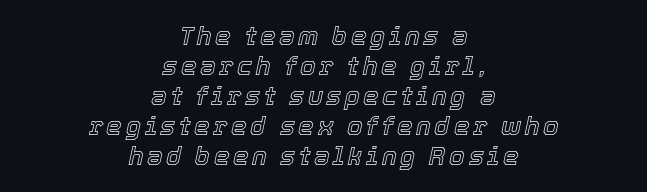
Q: Is the text italic (slanted)? A: Yes, it leans right by about 12 degrees.
Q: Is the text underlined? A: No.
Q: How is the paragraph aligned? A: Centered.
